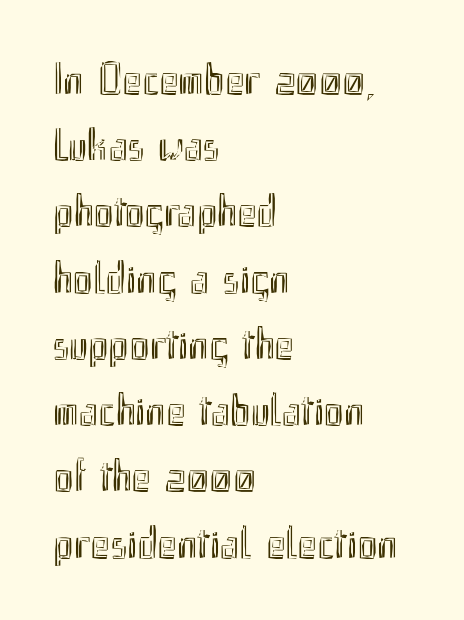
Q: Is the text italic (slanted)? A: No, it is upright.
Q: Is the text underlined? A: No.
Q: How is the paragraph aligned? A: Left-aligned.
Q: Is the spacing between letters normal or unusually wide? A: Normal.
Q: Is the spacing between lines tight, normal or loose? A: Normal.
Q: Width (condensed, normal, or wide)? A: Condensed.
Q: x-height? A: Small.
Q: Monospaced? A: No.
